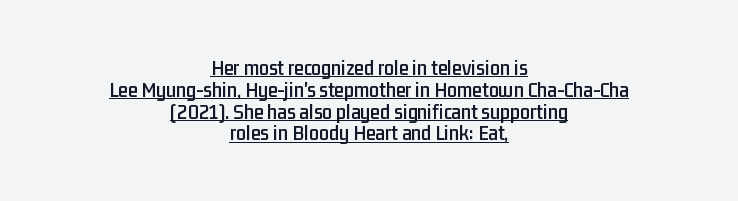
Q: Is the text italic (slanted)? A: No, it is upright.
Q: Is the text underlined? A: Yes.
Q: How is the paragraph aligned? A: Centered.
Q: Is the spacing between letters normal or unusually wide? A: Normal.
Q: Is the spacing between lines tight, normal or loose? A: Tight.
